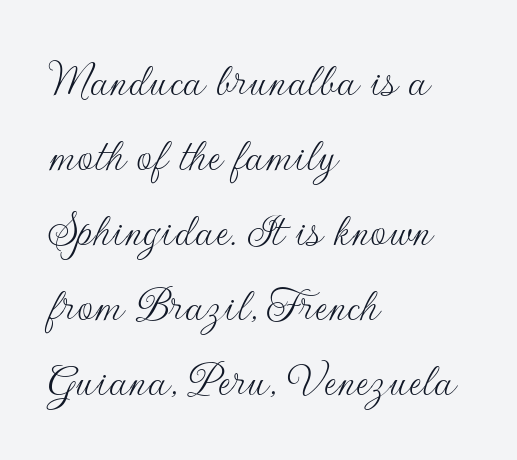
Characters follow at the spacing the type designer built in. Proportional: the letters do not fall into vertical columns. Unmarked baselines from the first word to the last. Serif or sans? Sans — the stroke terminals are bare. These glyphs show unthickened strokes, regular width or finer.
